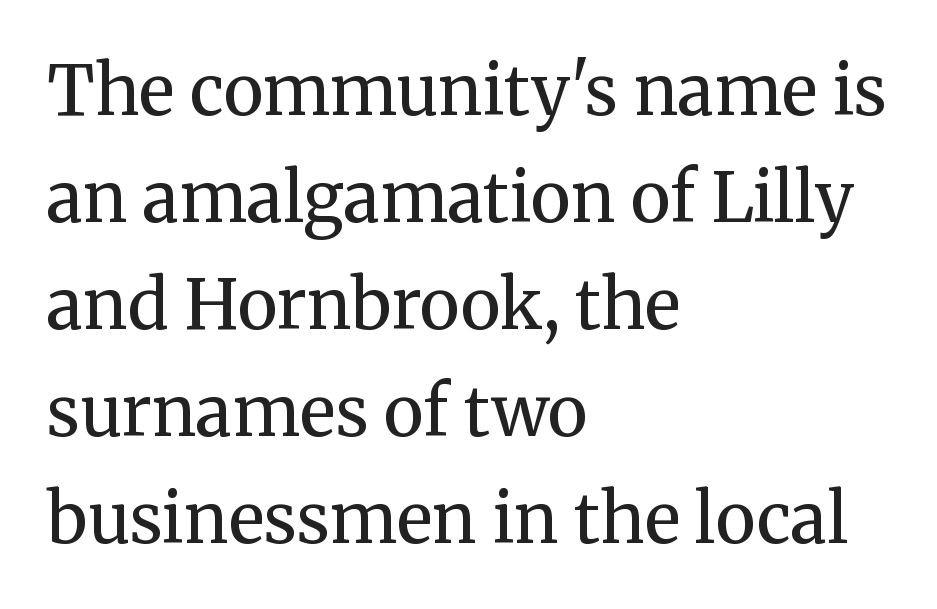
{"serif": "yes", "italic": "no", "bold": "no", "weight": "regular", "width": "normal", "stroke_contrast": "medium", "x_height": "medium", "monospaced": "no", "underline": "no", "align": "left", "line_spacing": "normal", "line_spacing_ratio": 1.55, "letter_spacing": "normal", "letter_spacing_em": 0.0, "glyph_px": 69}
